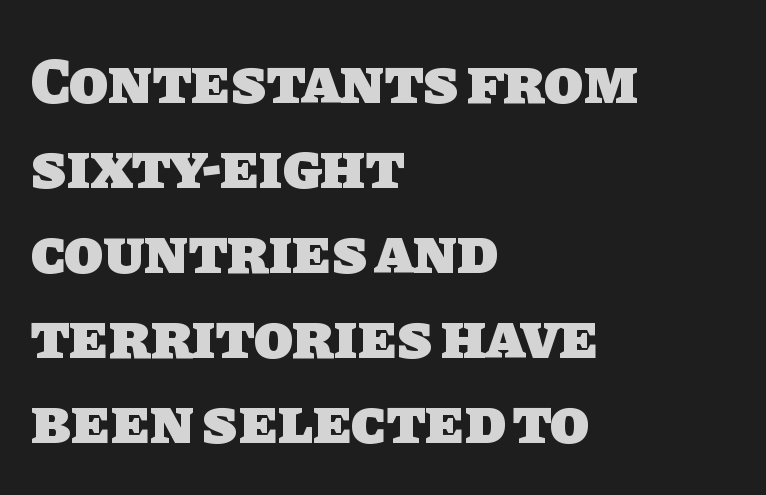
{"serif": "no", "bold": "yes", "weight": "heavy", "width": "normal", "stroke_contrast": "low", "x_height": "large", "monospaced": "no", "underline": "no", "align": "left", "line_spacing": "normal", "line_spacing_ratio": 1.33, "letter_spacing": "normal", "letter_spacing_em": 0.0, "glyph_px": 64}
